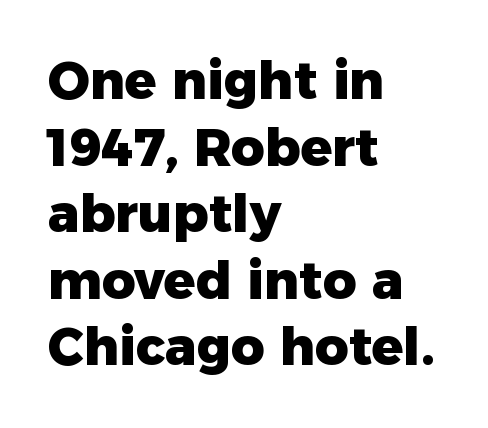
The image shows 52 px heavy sans-serif type, upright; set left-aligned, normal line spacing (1.28x), normal letter spacing, not underlined; low stroke contrast and a medium x-height.
